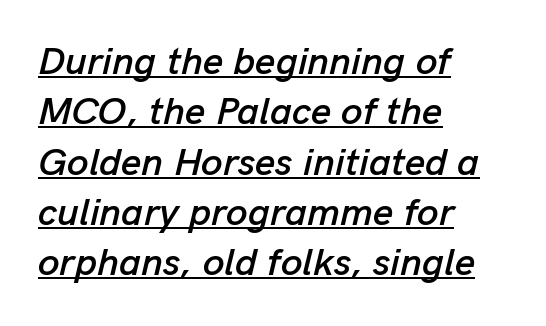
The image shows 39 px text type, italic (leaning right); set left-aligned, normal line spacing (1.29x), normal letter spacing, underlined; low stroke contrast and a medium x-height.
